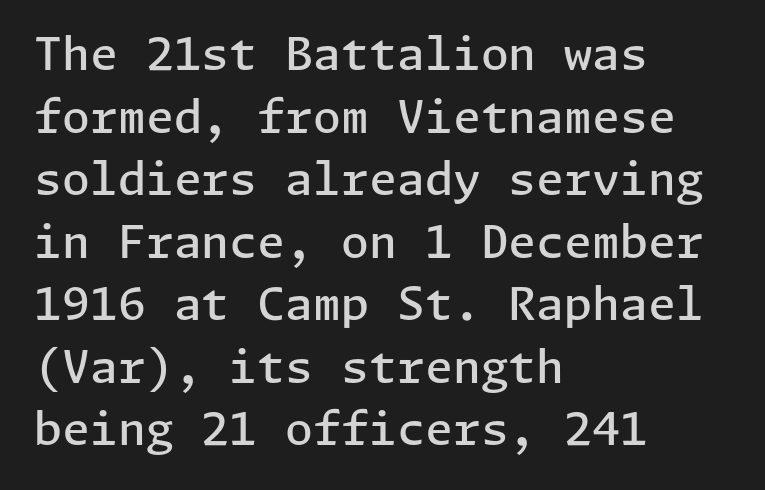
{"serif": "no", "italic": "no", "bold": "semi", "weight": "semibold", "width": "normal", "stroke_contrast": "low", "x_height": "medium", "underline": "no", "align": "left", "line_spacing": "normal", "line_spacing_ratio": 1.39, "letter_spacing": "normal", "letter_spacing_em": 0.0, "glyph_px": 45}
